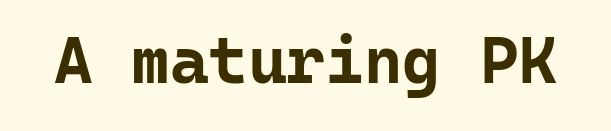
Glyph-to-glyph distance matches everyday printed text. The strip under each line holds only bare page. This is heavy type, rendered in bold. Classification — sans serif. The typography opts for an upright posture over an oblique one. Monospaced: the letters line up in strict vertical columns.
